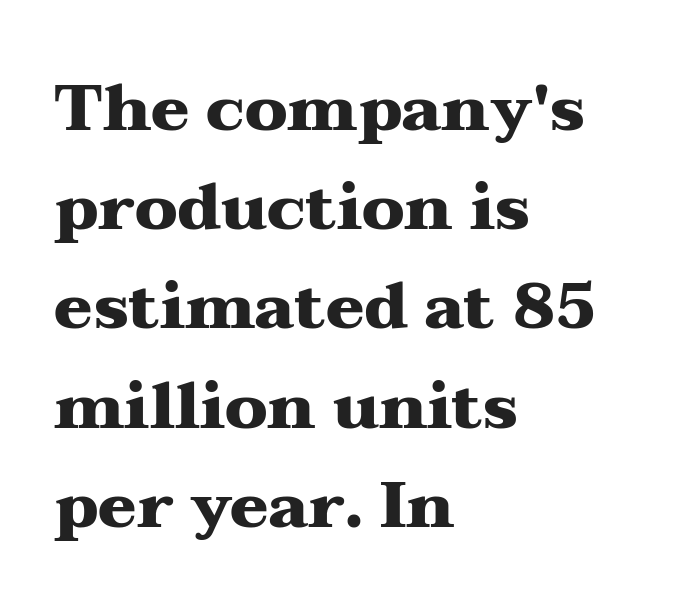
Q: Is the text bold? A: Yes.
Q: Is the text italic (slanted)? A: No, it is upright.
Q: Is the typeface a serif or a sans-serif typeface? A: Serif.
Q: Is the text underlined? A: No.
Q: How is the paragraph aligned? A: Left-aligned.
Q: Is the spacing between letters normal or unusually wide? A: Normal.
Q: Is the spacing between lines tight, normal or loose? A: Normal.
Q: Width (condensed, normal, or wide)? A: Wide.
Q: Stroke contrast? A: Medium.
Q: x-height? A: Medium.
Q: Monospaced? A: No.
